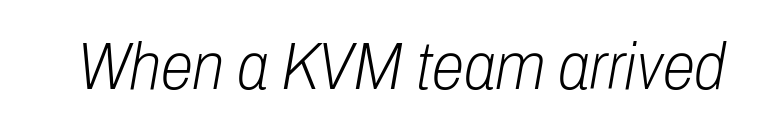
The image shows 66 px light, condensed type, italic (leaning right); set normal letter spacing, not underlined; low stroke contrast and a medium x-height.
